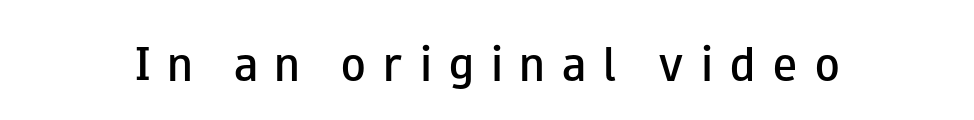
Q: Is the text bold? A: Semi-bold.
Q: Is the text italic (slanted)? A: No, it is upright.
Q: Is the typeface a serif or a sans-serif typeface? A: Sans-serif.
Q: Is the text underlined? A: No.
Q: Is the spacing between letters normal or unusually wide? A: Unusually wide.
Q: Width (condensed, normal, or wide)? A: Wide.
Q: Stroke contrast? A: Low.
Q: x-height? A: Small.
Q: Monospaced? A: No.
